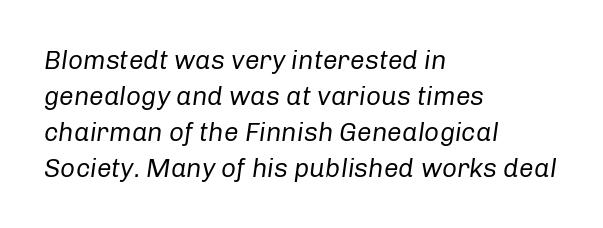
{"italic": "yes", "lean": "right", "slant_degrees": 8, "bold": "no", "underline": "no", "align": "left", "line_spacing": "normal", "line_spacing_ratio": 1.38, "letter_spacing": "normal", "letter_spacing_em": 0.0, "glyph_px": 26}
